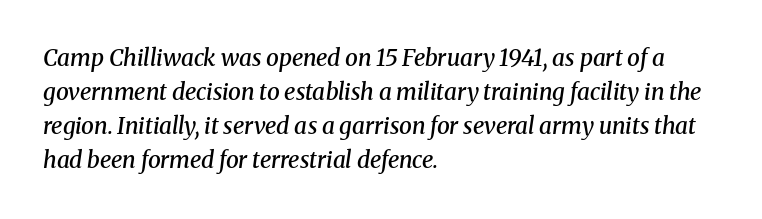
These lines were composed using italics. Unmarked baselines from the first word to the last. The glyphs have the mass of a demibold cut, below bold. If you measured baseline to baseline, you'd find a middling distance. Between one letter and the next there's only the usual sliver of space. Visually the block forms a straight wall on the left and a jagged coastline on the right.
